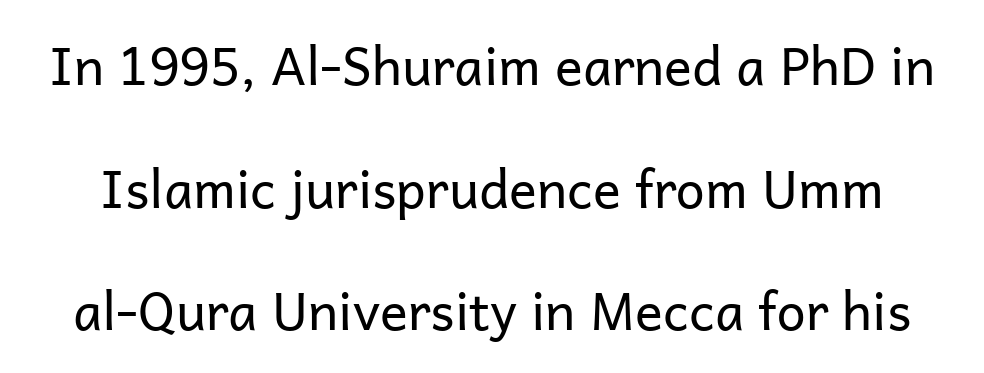
The image shows 52 px regular-weight sans-serif type, upright; set loose line spacing (2.36x), normal letter spacing, not underlined; low stroke contrast and a medium x-height.
